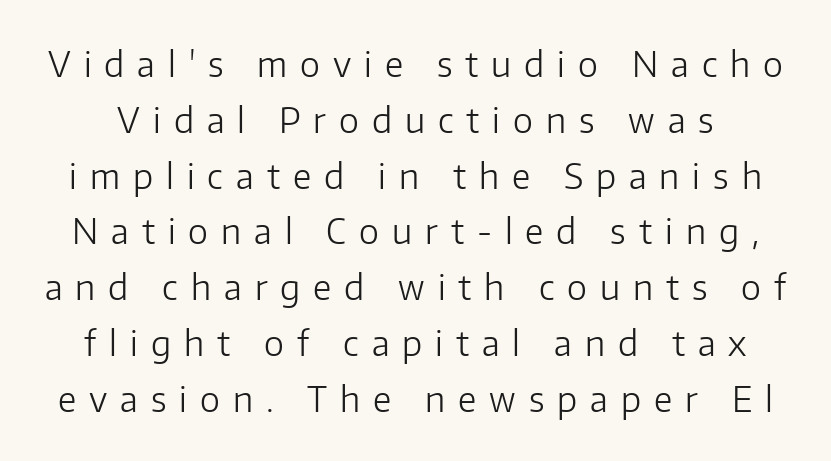
Q: Is the text bold? A: No.
Q: Is the text italic (slanted)? A: No, it is upright.
Q: Is the typeface a serif or a sans-serif typeface? A: Sans-serif.
Q: Is the text underlined? A: No.
Q: Is the spacing between letters normal or unusually wide? A: Unusually wide.
Q: Is the spacing between lines tight, normal or loose? A: Normal.
Q: Width (condensed, normal, or wide)? A: Normal.
Q: Stroke contrast? A: Low.
Q: x-height? A: Medium.
Q: Monospaced? A: No.
